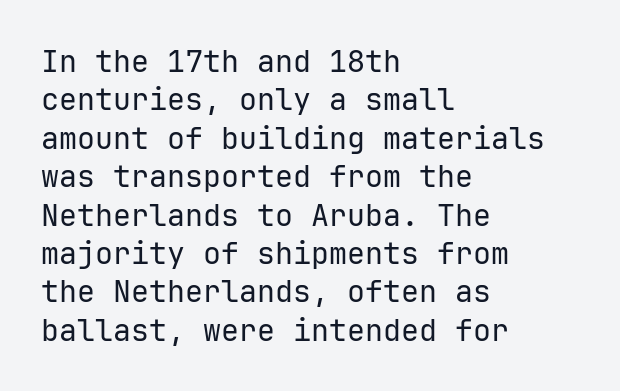
{"serif": "no", "italic": "no", "bold": "no", "weight": "regular", "width": "normal", "stroke_contrast": "low", "x_height": "medium", "monospaced": "yes", "underline": "no", "align": "left", "line_spacing": "normal", "line_spacing_ratio": 1.28, "letter_spacing": "normal", "letter_spacing_em": 0.0, "glyph_px": 30}
